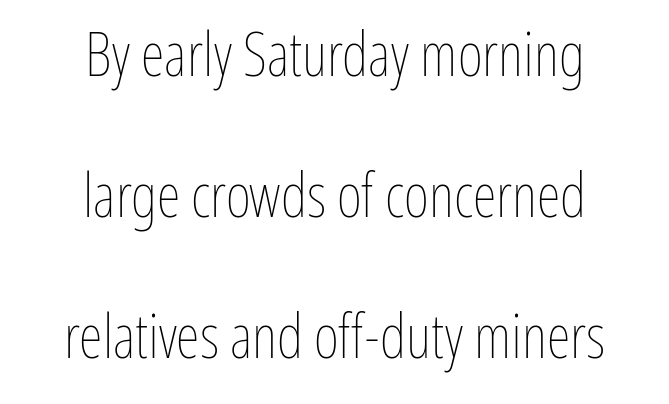
The image shows 61 px thin, condensed type, upright; set centered, loose line spacing (2.31x), normal letter spacing, not underlined; low stroke contrast and a medium x-height.
